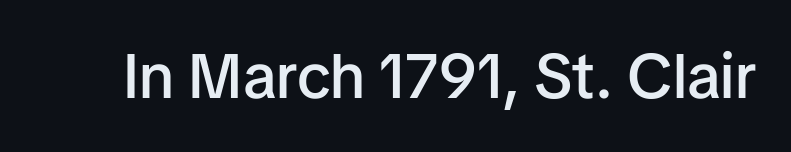
The image shows 63 px semibold sans-serif type, upright; set normal letter spacing, not underlined; low stroke contrast and a medium x-height.
